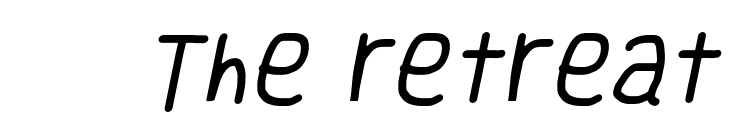
Plain, unruled lines of type. Note the varied advance widths — an 'i' is clearly narrower than an 'm'. A light-to-regular cut is what we see here. The rendering keeps characters at their native spacing. Classification — sans serif.
